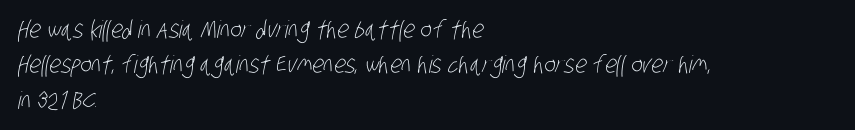
The image shows 24 px text type; set left-aligned, normal line spacing (1.47x), normal letter spacing, not underlined.
